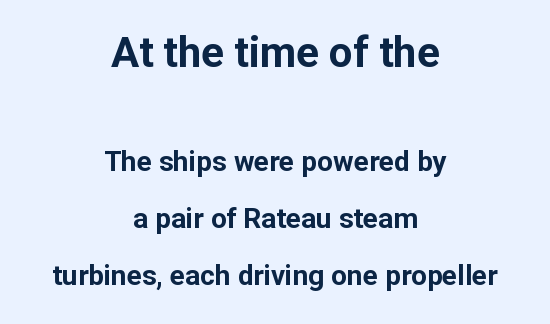
{"serif": "no", "italic": "no", "bold": "yes", "weight": "bold", "width": "normal", "stroke_contrast": "low", "x_height": "medium", "monospaced": "no", "underline": "no", "align": "center", "line_spacing": "loose", "line_spacing_ratio": 2.03, "letter_spacing": "normal", "letter_spacing_em": 0.0, "larger_block": "first", "size_ratio": 1.5, "glyph_px": 42}
